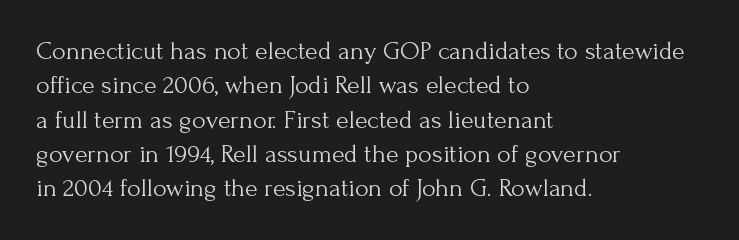
Leftover space on each line is placed entirely after the last word. Notice how the stems are strictly vertical — no italics here. The rendering uses a moderate line-height, typical for paragraphs. Underlining? Definitely not there. A light-to-regular cut is what we see here.
